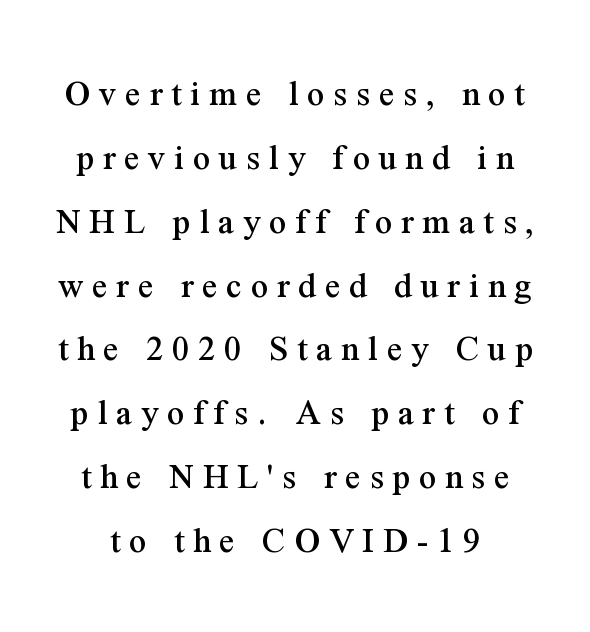
The image shows 38 px serif type, upright; set normal line spacing (1.68x), unusually wide letter spacing (+0.23 em), not underlined; medium stroke contrast and a medium x-height.
